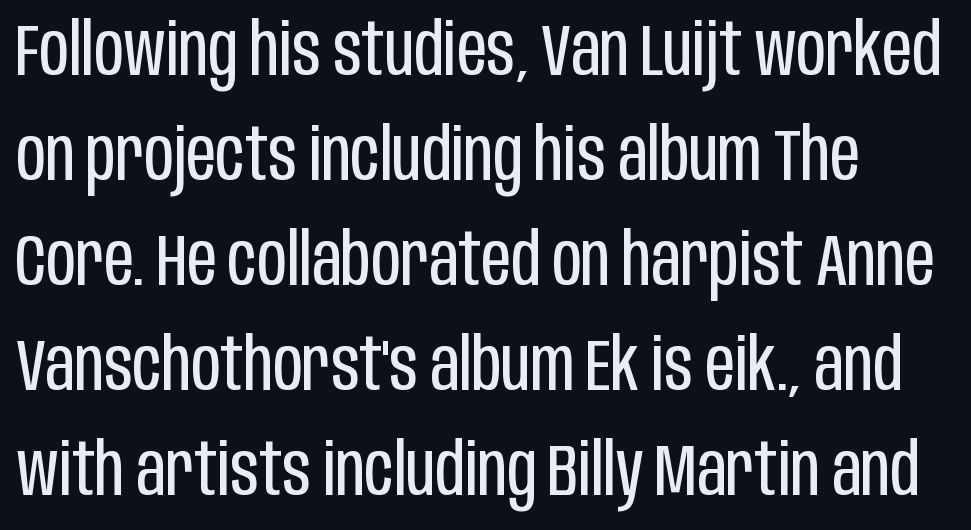
Every row of glyphs begins at an identical x-position on the left. Looks like regular typesetting: each glyph gets only the width it needs. Honestly, the letter spacing is just normal — you wouldn't notice it. This is roman type, the default non-slanted kind. The strokes carry an ordinary text weight at most.
